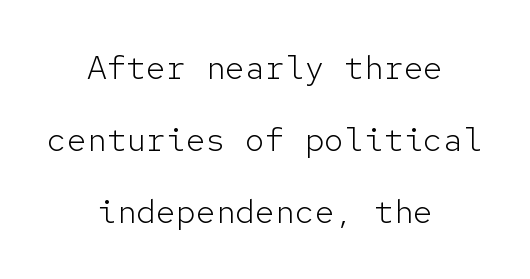
The image shows 33 px light sans-serif type, upright, monospaced; set centered, loose line spacing (2.18x), normal letter spacing, not underlined; low stroke contrast and a medium x-height.
